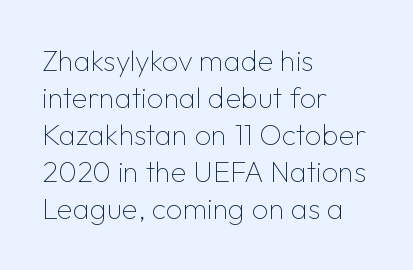
The image shows 29 px thin sans-serif type, upright; set left-aligned, normal line spacing (1.28x), normal letter spacing, not underlined; low stroke contrast and a medium x-height.
